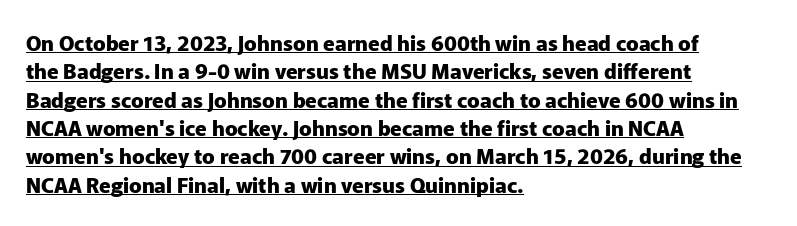
Q: Is the text bold? A: Yes.
Q: Is the text italic (slanted)? A: No, it is upright.
Q: Is the text underlined? A: Yes.
Q: How is the paragraph aligned? A: Left-aligned.
Q: Is the spacing between letters normal or unusually wide? A: Normal.
Q: Is the spacing between lines tight, normal or loose? A: Normal.
